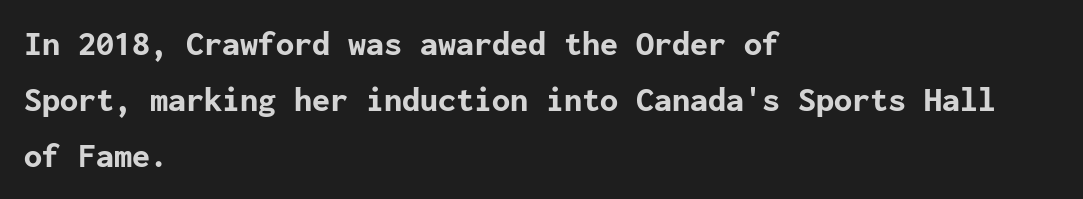
The image shows 36 px bold sans-serif type, upright; set left-aligned, normal line spacing (1.56x), normal letter spacing, not underlined; low stroke contrast and a medium x-height.
